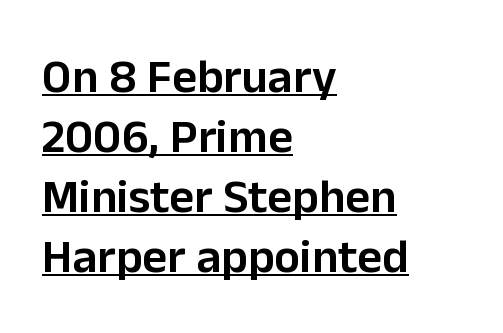
The image shows 48 px semibold sans-serif type, upright; set left-aligned, normal line spacing (1.25x), normal letter spacing, underlined; low stroke contrast and a medium x-height.
